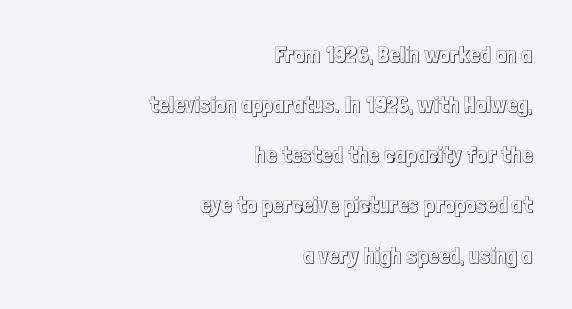
Q: Is the text italic (slanted)? A: No, it is upright.
Q: Is the text underlined? A: No.
Q: How is the paragraph aligned? A: Right-aligned.
Q: Is the spacing between letters normal or unusually wide? A: Normal.
Q: Is the spacing between lines tight, normal or loose? A: Loose.
